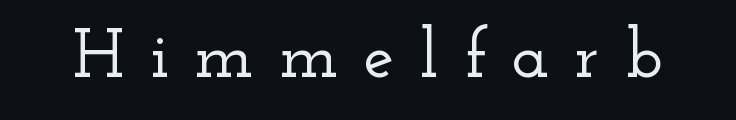
Q: Is the text italic (slanted)? A: No, it is upright.
Q: Is the typeface a serif or a sans-serif typeface? A: Serif.
Q: Is the text underlined? A: No.
Q: Is the spacing between letters normal or unusually wide? A: Unusually wide.
Q: Width (condensed, normal, or wide)? A: Wide.
Q: Stroke contrast? A: Low.
Q: x-height? A: Small.
Q: Monospaced? A: No.
